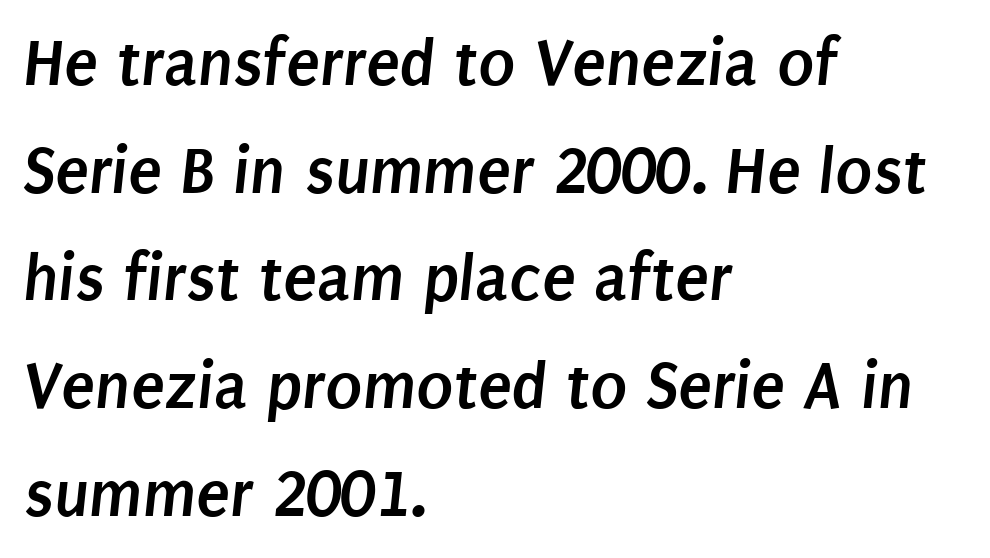
The passage shown is not underscored anywhere. Font category for this specimen: sans-serif. In terms of letterspacing, this is plain default setting. Short and long lines alike share a common starting point at left.
